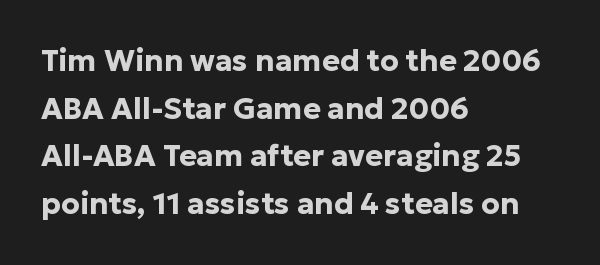
Just letters on the line, the space beneath them empty. The lettering holds an erect, upright posture throughout. This is heavy type, rendered in bold. Casual observation: everything's shoved over to the left. Letter spacing: default. The font family rendered here belongs to the sans-serif group.
